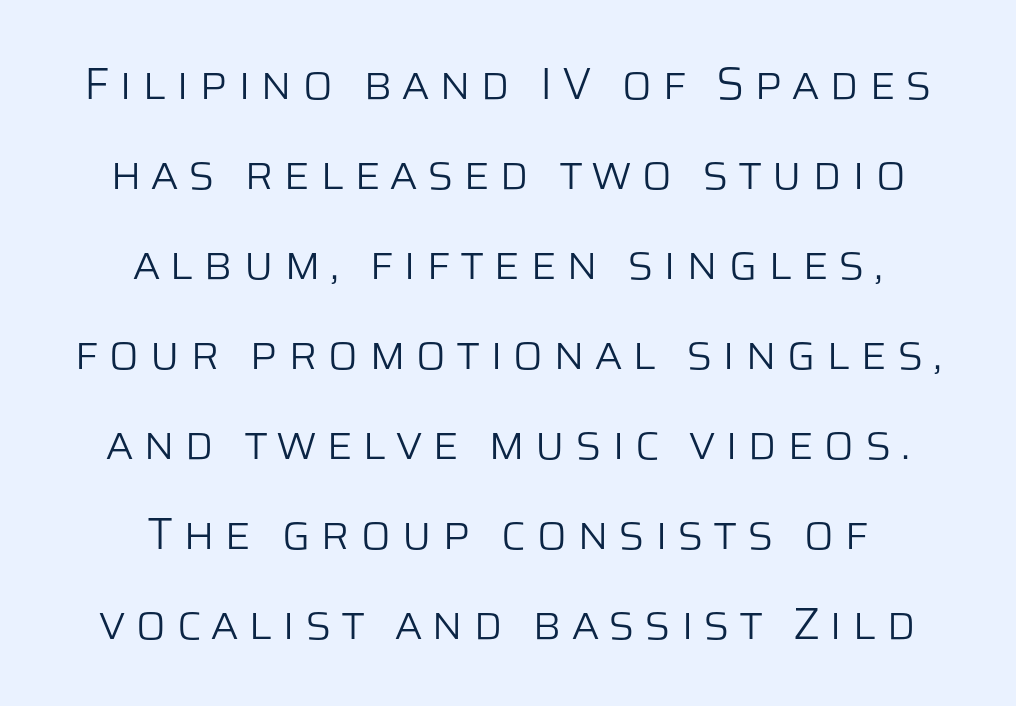
{"serif": "no", "italic": "no", "bold": "no", "weight": "light", "width": "normal", "stroke_contrast": "low", "x_height": "large", "monospaced": "no", "underline": "no", "align": "center", "line_spacing": "loose", "line_spacing_ratio": 2.0, "letter_spacing": "wide", "letter_spacing_em": 0.21, "glyph_px": 45}
